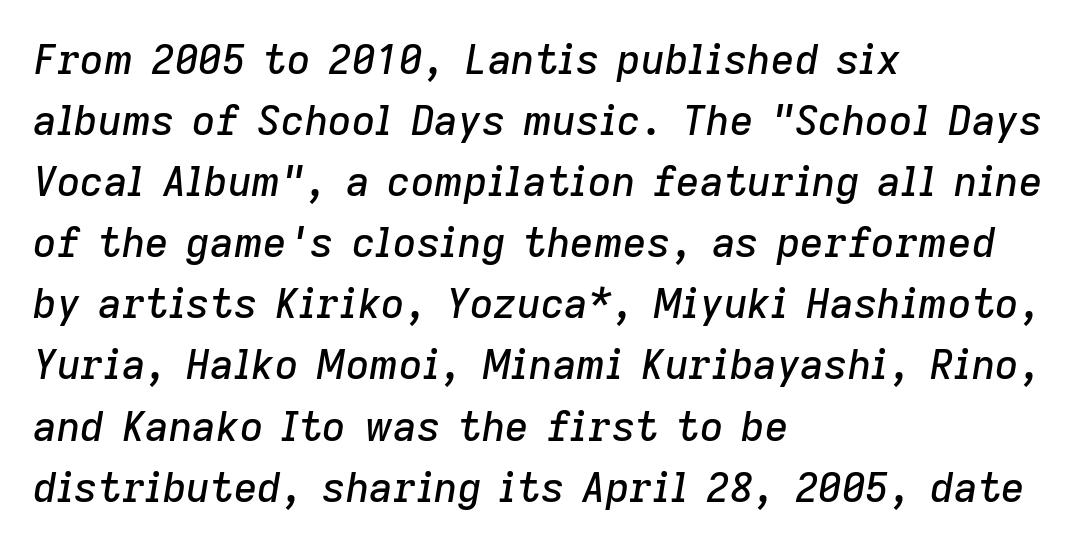
Unmarked baselines from the first word to the last. Observe the lean: these are italic letterforms. Spacing verdict: proportional, widths tailored to each character. Horizontal alignment here is leftward, the default for most running prose. Honestly, the row spacing looks completely unremarkable. Each word holds together tightly as a unit, with standard inter-letter gaps.
